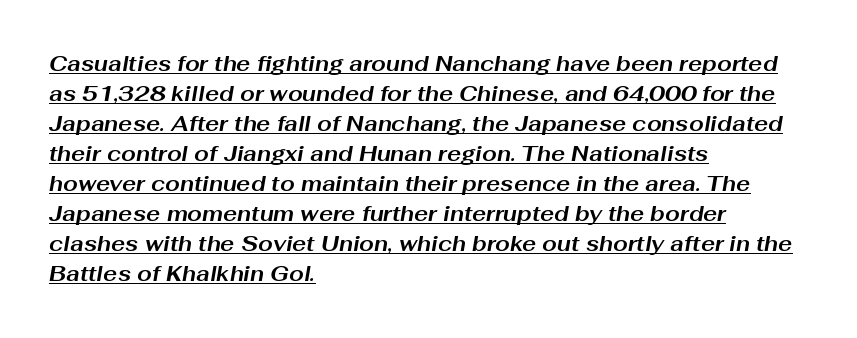
Q: Is the text bold? A: Yes.
Q: Is the text italic (slanted)? A: Yes, it leans right by about 10 degrees.
Q: Is the text underlined? A: Yes.
Q: How is the paragraph aligned? A: Left-aligned.
Q: Is the spacing between letters normal or unusually wide? A: Normal.
Q: Is the spacing between lines tight, normal or loose? A: Normal.
